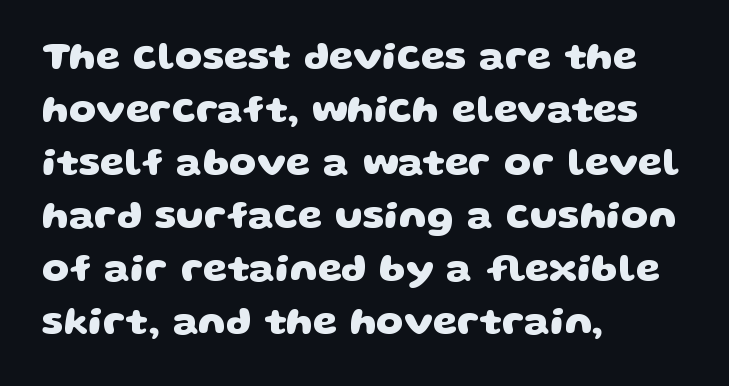
The image shows 39 px heavy, wide sans-serif type; set left-aligned, normal line spacing (1.36x), normal letter spacing, not underlined; low stroke contrast and a large x-height.
